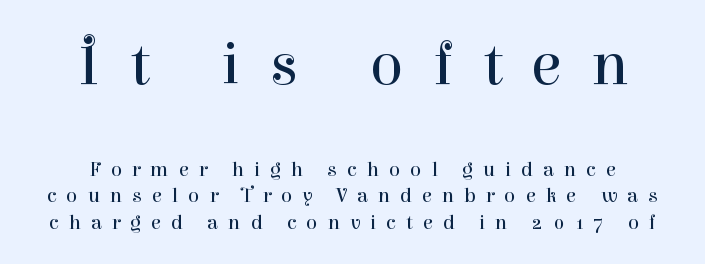
Q: Is the text bold? A: No.
Q: Is the text italic (slanted)? A: No, it is upright.
Q: Is the typeface a serif or a sans-serif typeface? A: Serif.
Q: Is the text underlined? A: No.
Q: How is the paragraph aligned? A: Centered.
Q: Is the spacing between letters normal or unusually wide? A: Unusually wide.
Q: Is the spacing between lines tight, normal or loose? A: Normal.
Q: Which block of text is set in a larger size, the first (top) or the second (bottom)? A: The first (top) one.
Q: Width (condensed, normal, or wide)? A: Normal.
Q: Stroke contrast? A: High.
Q: x-height? A: Medium.
Q: Monospaced? A: No.
